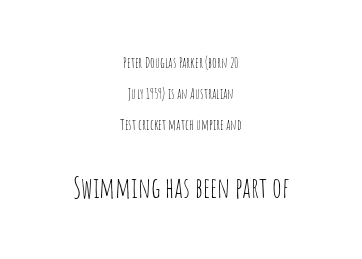
{"serif": "no", "italic": "no", "bold": "no", "weight": "thin", "width": "condensed", "stroke_contrast": "low", "x_height": "large", "monospaced": "no", "underline": "no", "align": "center", "line_spacing": "loose", "line_spacing_ratio": 2.23, "letter_spacing": "normal", "letter_spacing_em": 0.0, "larger_block": "second", "size_ratio": 2.0, "glyph_px": 28}
